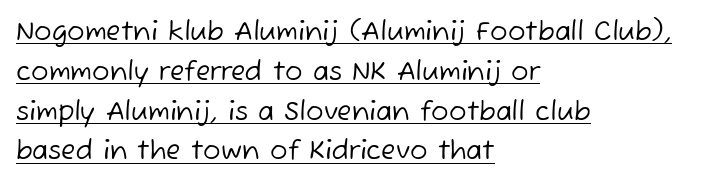
{"bold": "no", "underline": "yes", "align": "left", "line_spacing": "normal", "line_spacing_ratio": 1.53, "letter_spacing": "normal", "letter_spacing_em": 0.0, "glyph_px": 26}
